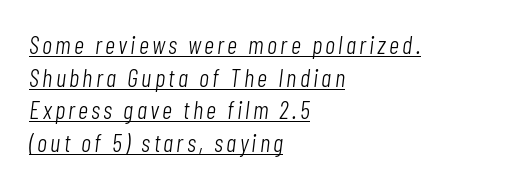
The text carries the slant typical of an italic or oblique font. These lines sit exactly where default settings would place them. The rendering anchors every line to the left-hand side. These glyphs show unthickened strokes, regular width or finer. Underlining? Definitely there.
